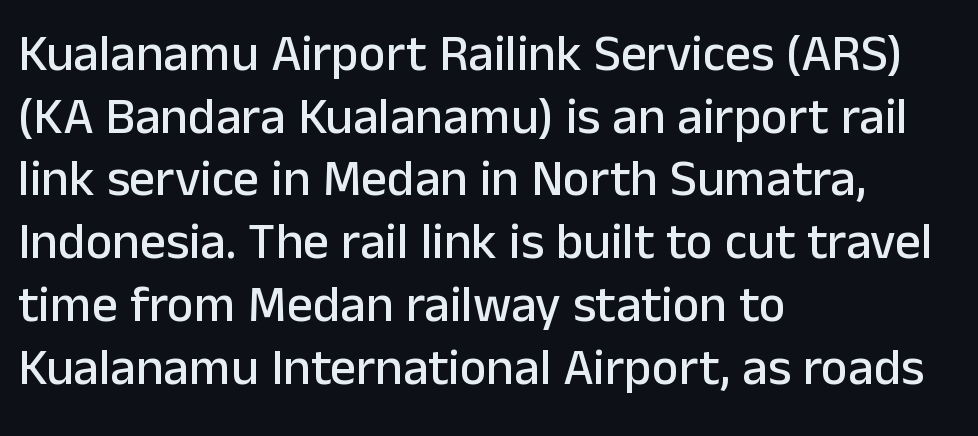
The image shows 51 px sans-serif type, upright; set left-aligned, line spacing 1.23x, normal letter spacing, not underlined; low stroke contrast and a medium x-height.
